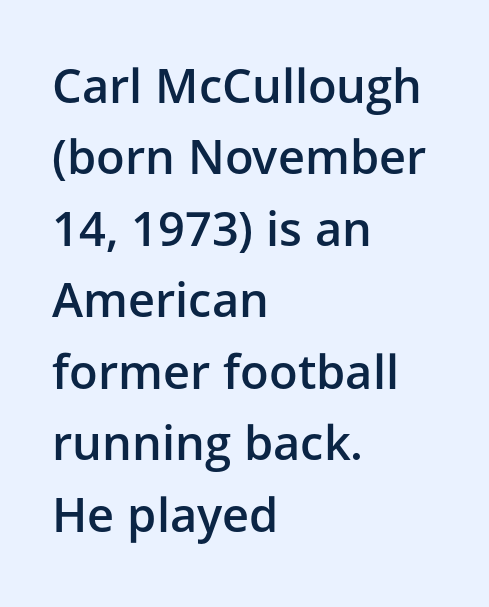
The image shows 47 px semibold sans-serif type, upright; set left-aligned, normal line spacing (1.52x), normal letter spacing, not underlined; low stroke contrast and a medium x-height.
